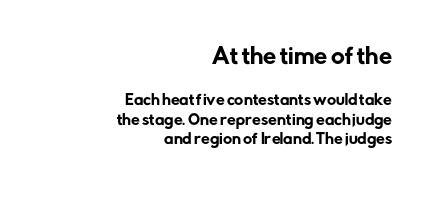
The string is rendered with underlining switched off. Nobody touched the tracking dial on this one. These lines sit exactly where default settings would place them. The designer gave the opening block more size than the closing block.
